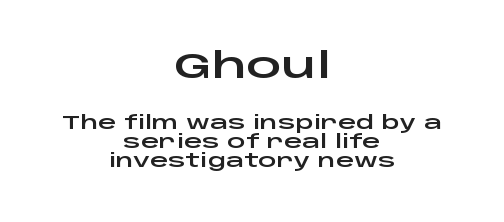
Default kerning and tracking; the words read as compact shapes. In terms of leading, this rendering errs on the cramped side. Between these two stacked blocks, the higher one wins on size. Every character sits straight up, as roman type does.
